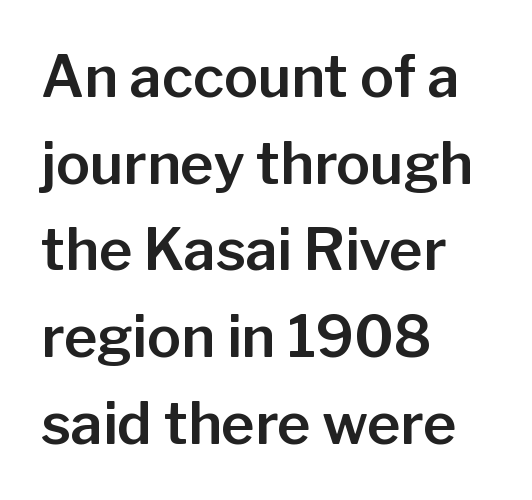
Q: Is the text italic (slanted)? A: No, it is upright.
Q: Is the typeface a serif or a sans-serif typeface? A: Sans-serif.
Q: Is the text underlined? A: No.
Q: How is the paragraph aligned? A: Left-aligned.
Q: Is the spacing between letters normal or unusually wide? A: Normal.
Q: Is the spacing between lines tight, normal or loose? A: Normal.
Q: Width (condensed, normal, or wide)? A: Normal.
Q: Stroke contrast? A: Low.
Q: x-height? A: Medium.
Q: Monospaced? A: No.
